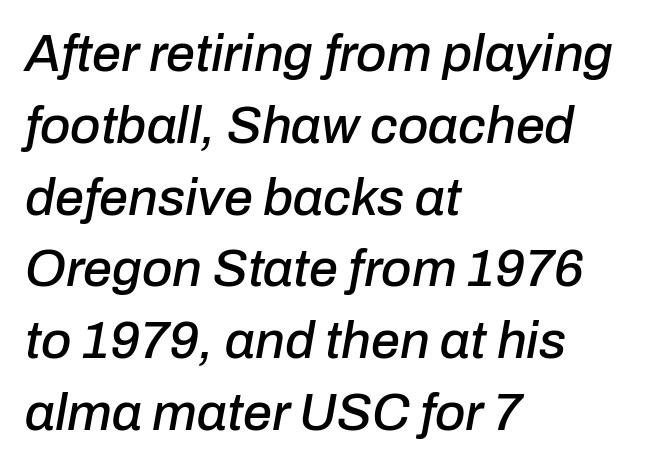
Characters are canted at an angle relative to the baseline's perpendicular. A typesetter would call this proportional, since set widths differ per character. Vertical spacing — default. Check under the words: just untouched page. Nothing unusual about the tracking: characters are spaced as the font intends.
